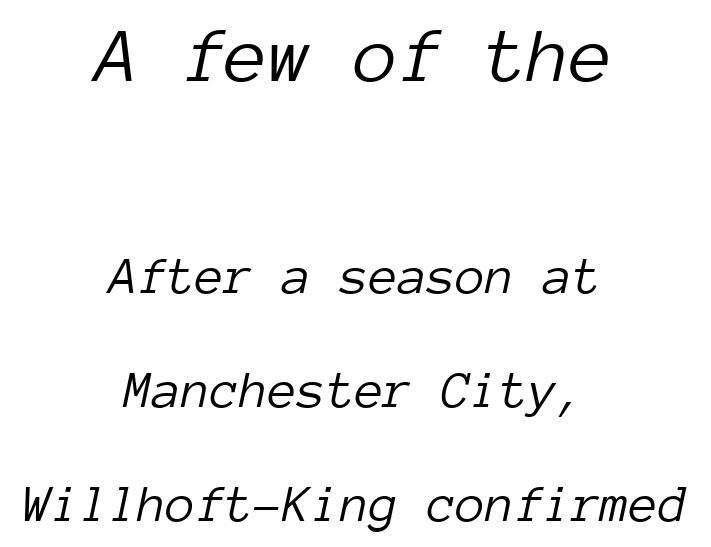
The designer gave the opening block more size than the closing block. You could count columns in this text — the font is strictly monospaced. The rendering keeps characters at their native spacing. This block would shrink considerably if given ordinary leading; it's expanded now.
